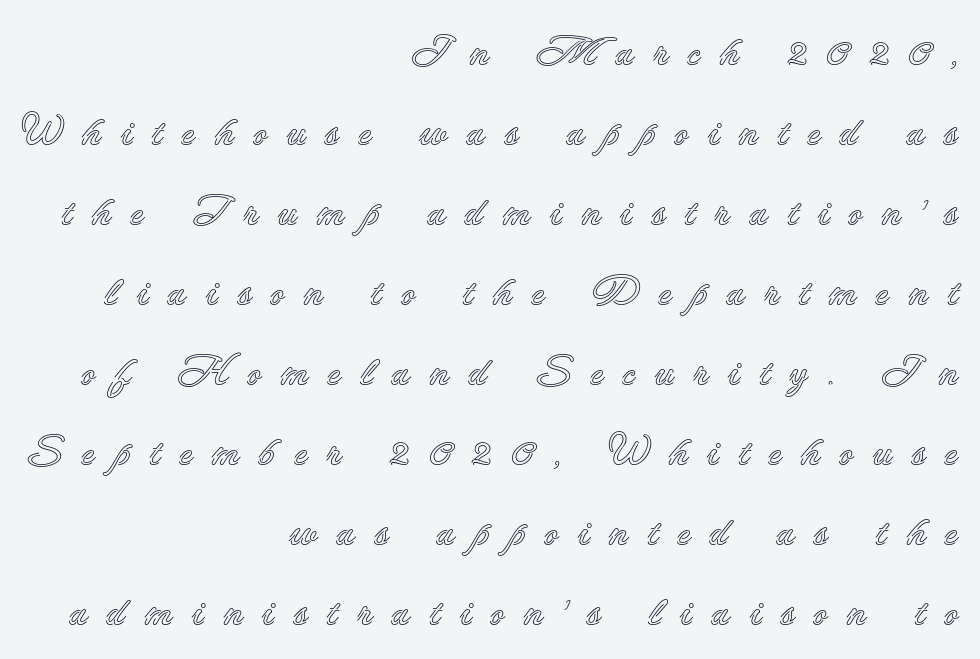
{"width": "normal", "x_height": "small", "monospaced": "no", "underline": "no", "align": "right", "line_spacing": "loose", "line_spacing_ratio": 1.95, "letter_spacing": "wide", "letter_spacing_em": 0.46, "glyph_px": 41}
